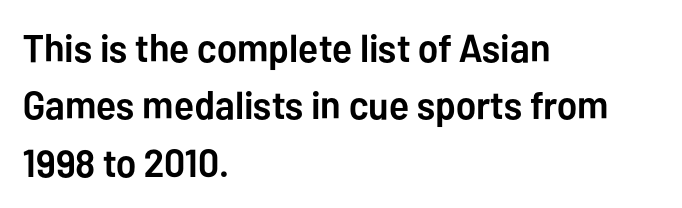
The letters are bold, with thick, heavy strokes. Varying glyph widths throughout — classic text-font behaviour. The rows are spaced the way most documents space them. A student would call this left alignment; a typographer would say flush left, rag right. Does the type have serifs? No, each stem ends abruptly. The zone under the glyphs is completely vacant.
